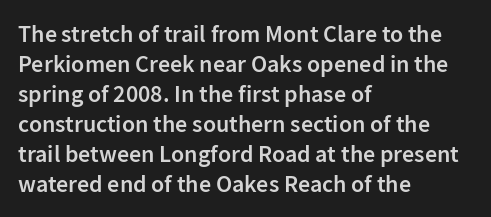
{"italic": "no", "bold": "semi", "underline": "no", "align": "left", "line_spacing": "normal", "line_spacing_ratio": 1.25, "letter_spacing": "normal", "letter_spacing_em": 0.0, "glyph_px": 24}
